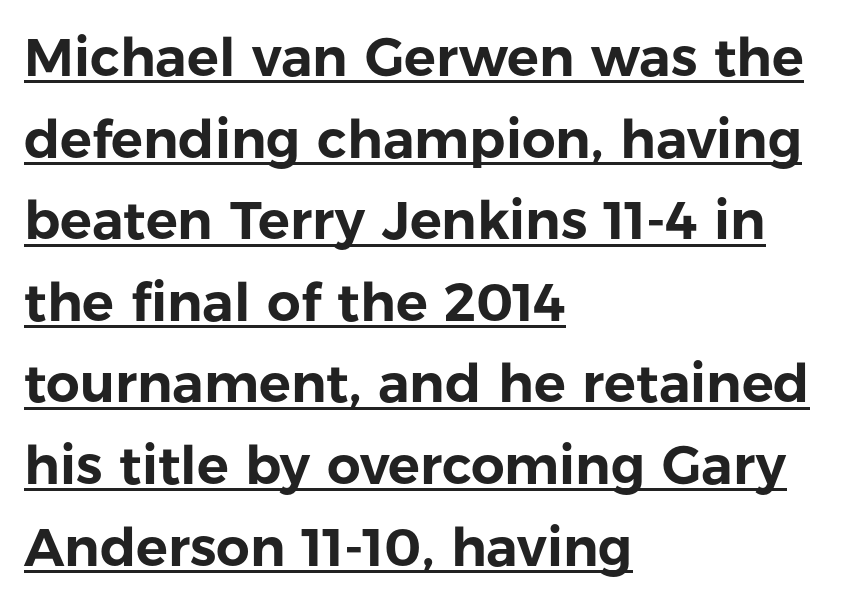
Line spacing here is normal. These lines are rendered in a variable-pitch font. Default kerning and tracking; the words read as compact shapes. The typesetter chose a ragged-right arrangement here.
